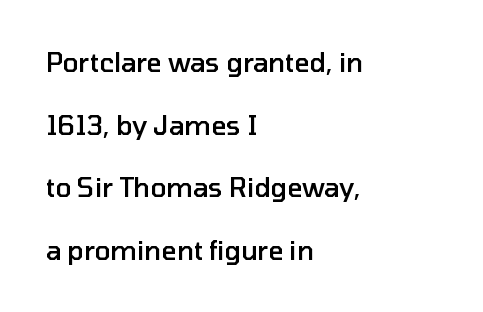
The image shows 26 px text type, upright; set left-aligned, loose line spacing (2.41x), normal letter spacing, not underlined.
